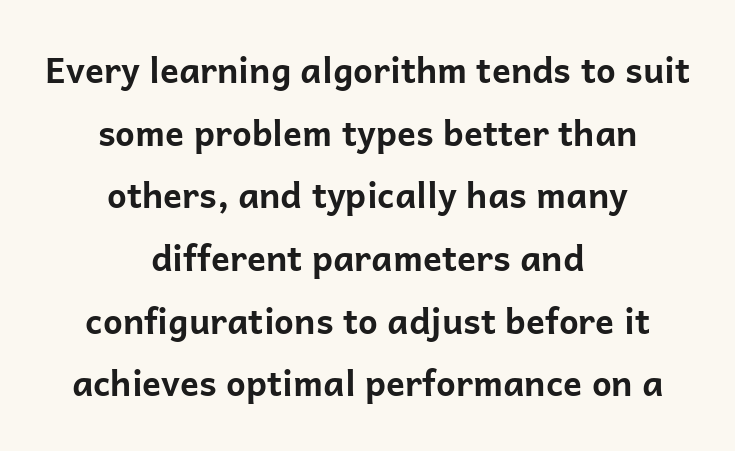
The image shows 35 px bold sans-serif type, upright; set centered, line spacing 1.79x, normal letter spacing, not underlined; low stroke contrast and a medium x-height.
